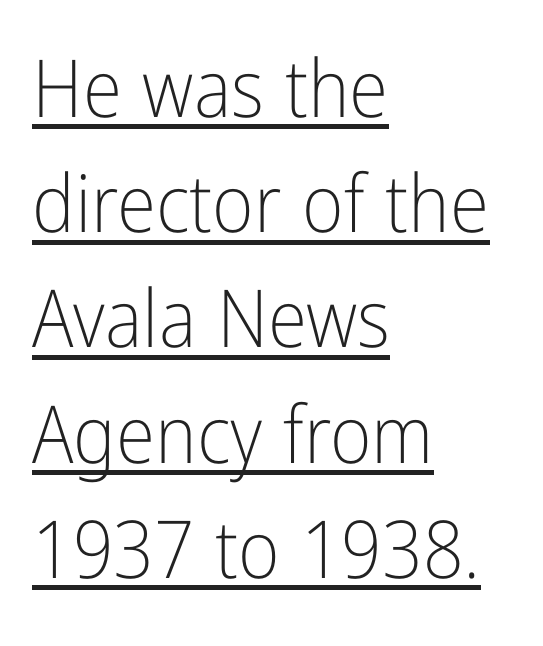
The image shows 80 px light, condensed sans-serif type, upright; set left-aligned, normal line spacing (1.44x), normal letter spacing, underlined; low stroke contrast and a medium x-height.
